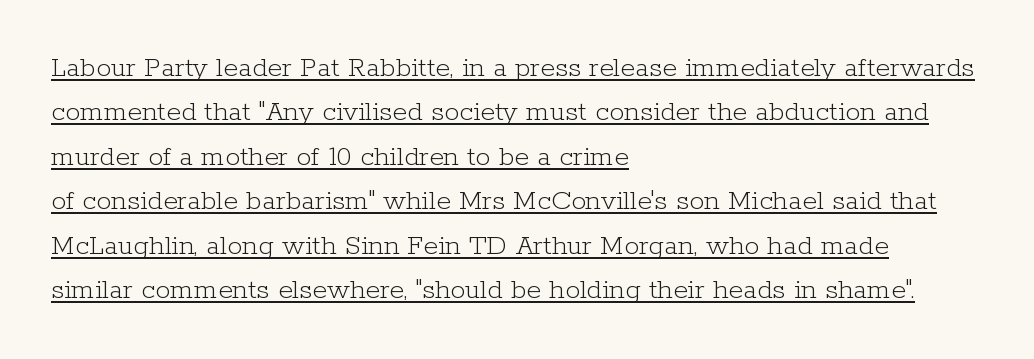
Q: Is the text bold? A: No.
Q: Is the text italic (slanted)? A: No, it is upright.
Q: Is the typeface a serif or a sans-serif typeface? A: Serif.
Q: Is the text underlined? A: Yes.
Q: How is the paragraph aligned? A: Left-aligned.
Q: Is the spacing between letters normal or unusually wide? A: Normal.
Q: Is the spacing between lines tight, normal or loose? A: Normal.
Q: Width (condensed, normal, or wide)? A: Normal.
Q: Stroke contrast? A: Low.
Q: x-height? A: Medium.
Q: Monospaced? A: No.
